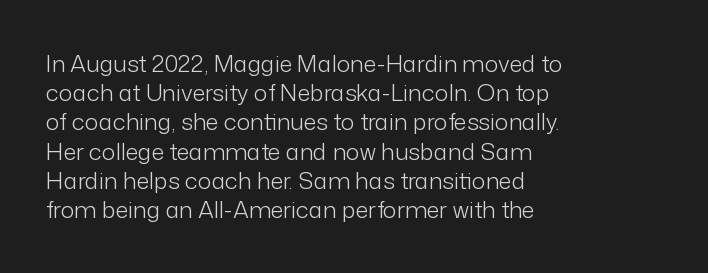
Nothing unusual about the tracking: characters are spaced as the font intends. Caption: multi-line text, flush left, ragged right. How would I describe the line gaps? Plain and ordinary. Unbolded letterforms with no extra heft.
